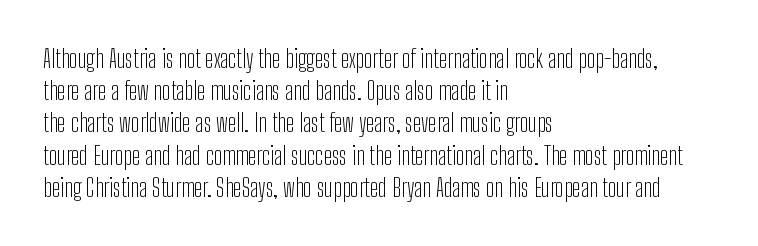
{"italic": "no", "bold": "no", "underline": "no", "align": "left", "line_spacing": "normal", "line_spacing_ratio": 1.29, "letter_spacing": "normal", "letter_spacing_em": 0.0, "glyph_px": 25}
